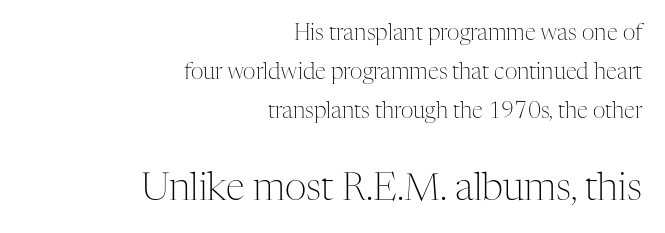
The image shows 38 px light serif type, upright; set right-aligned, line spacing 1.77x, normal letter spacing, not underlined; the second (bottom) block is 1.73x larger; medium stroke contrast and a medium x-height.
